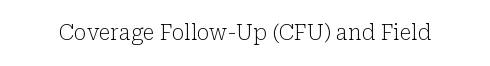
Q: Is the text bold? A: No.
Q: Is the text italic (slanted)? A: No, it is upright.
Q: Is the text underlined? A: No.
Q: Is the spacing between letters normal or unusually wide? A: Normal.
